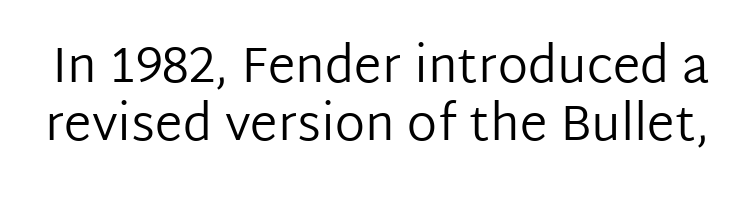
Descenders are the only things crossing below the line. The specimen reads as upright at a glance. Think of a printed novel: that variable character pitch is what you see here. Compared with a typical body face, this is equally light or lighter still. Default kerning and tracking; the words read as compact shapes.
